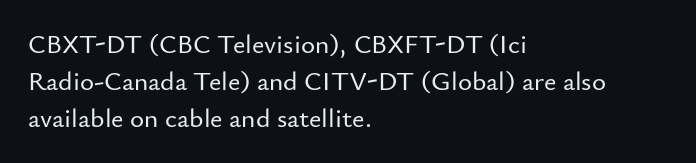
The image shows 27 px text type, upright; set left-aligned, normal line spacing (1.37x), normal letter spacing, not underlined.
